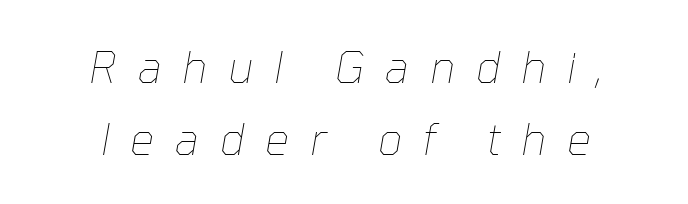
Each stroke keeps to a modest, everyday thickness or less. Rendered with sloped, italic letterforms. These lines are rendered in a variable-pitch font. Type without underlining.
